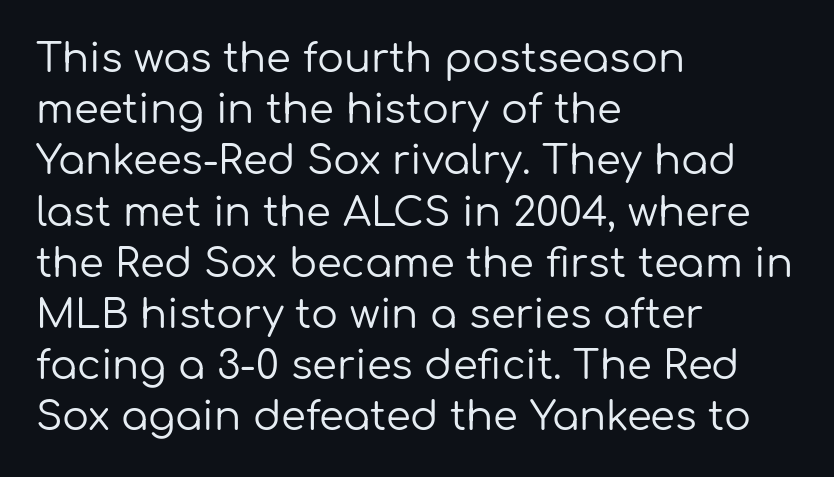
Q: Is the text bold? A: No.
Q: Is the text italic (slanted)? A: No, it is upright.
Q: Is the typeface a serif or a sans-serif typeface? A: Sans-serif.
Q: Is the text underlined? A: No.
Q: How is the paragraph aligned? A: Left-aligned.
Q: Is the spacing between letters normal or unusually wide? A: Normal.
Q: Is the spacing between lines tight, normal or loose? A: Normal.
Q: Width (condensed, normal, or wide)? A: Normal.
Q: Stroke contrast? A: Low.
Q: x-height? A: Medium.
Q: Monospaced? A: No.
